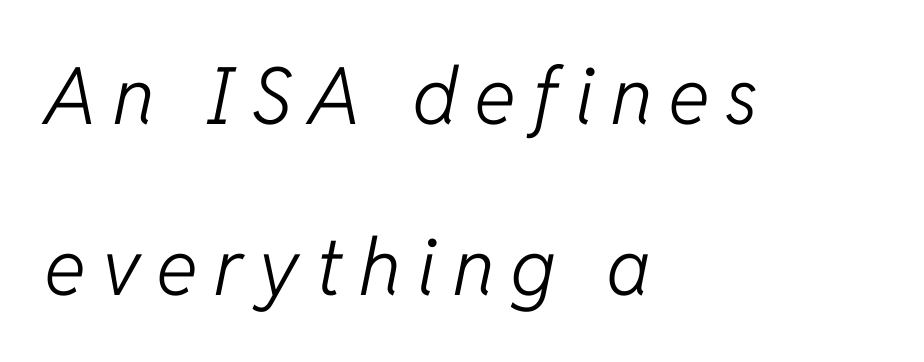
Q: Is the text bold? A: No.
Q: Is the text italic (slanted)? A: Yes, it leans right by about 11 degrees.
Q: Is the text underlined? A: No.
Q: How is the paragraph aligned? A: Left-aligned.
Q: Is the spacing between letters normal or unusually wide? A: Unusually wide.
Q: Is the spacing between lines tight, normal or loose? A: Loose.
Q: Width (condensed, normal, or wide)? A: Normal.
Q: Stroke contrast? A: Low.
Q: x-height? A: Medium.
Q: Monospaced? A: No.
